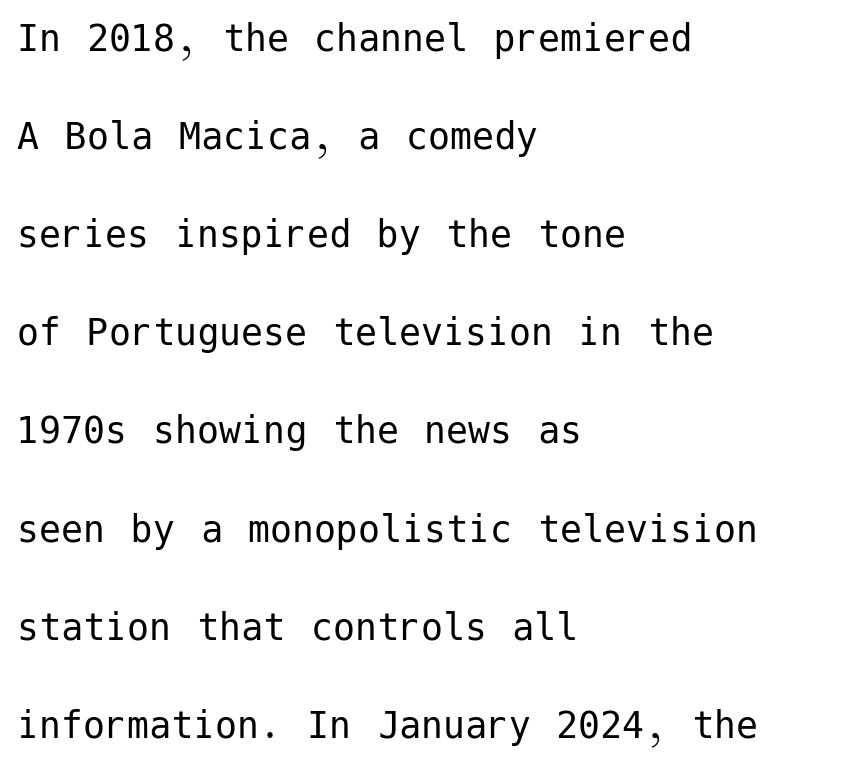
{"serif": "no", "italic": "no", "bold": "no", "weight": "regular", "width": "normal", "stroke_contrast": "low", "x_height": "medium", "underline": "no", "align": "left", "line_spacing": "loose", "line_spacing_ratio": 2.23, "letter_spacing": "normal", "letter_spacing_em": 0.0, "glyph_px": 44}
